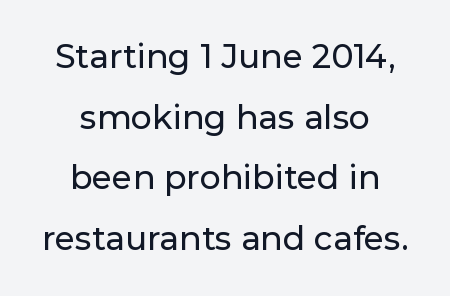
Q: Is the text italic (slanted)? A: No, it is upright.
Q: Is the typeface a serif or a sans-serif typeface? A: Sans-serif.
Q: Is the text underlined? A: No.
Q: How is the paragraph aligned? A: Centered.
Q: Is the spacing between letters normal or unusually wide? A: Normal.
Q: Width (condensed, normal, or wide)? A: Normal.
Q: Stroke contrast? A: Low.
Q: x-height? A: Medium.
Q: Monospaced? A: No.
